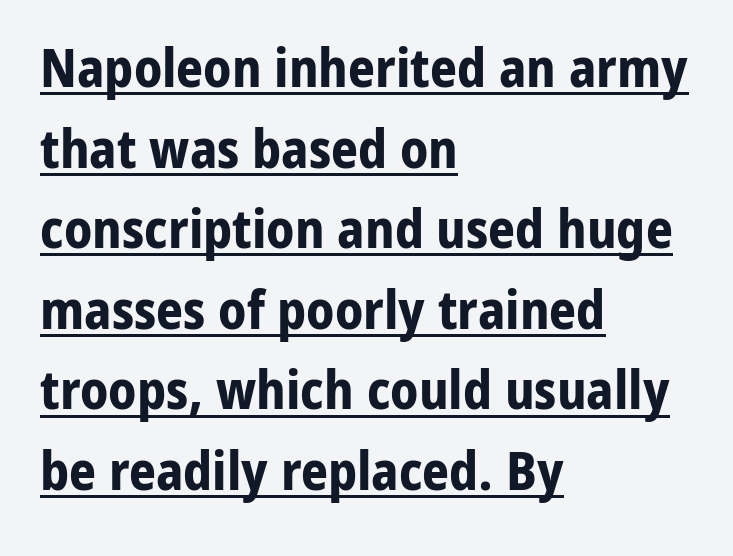
Q: Is the text bold? A: Yes.
Q: Is the text italic (slanted)? A: No, it is upright.
Q: Is the typeface a serif or a sans-serif typeface? A: Sans-serif.
Q: Is the text underlined? A: Yes.
Q: How is the paragraph aligned? A: Left-aligned.
Q: Is the spacing between letters normal or unusually wide? A: Normal.
Q: Is the spacing between lines tight, normal or loose? A: Normal.
Q: Width (condensed, normal, or wide)? A: Normal.
Q: Stroke contrast? A: Low.
Q: x-height? A: Medium.
Q: Monospaced? A: No.
